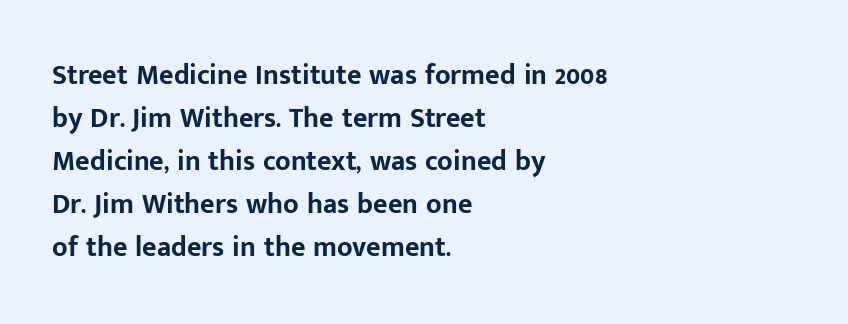
{"serif": "no", "italic": "no", "bold": "yes", "weight": "bold", "width": "normal", "stroke_contrast": "low", "x_height": "medium", "monospaced": "no", "underline": "no", "align": "left", "line_spacing": "normal", "line_spacing_ratio": 1.54, "letter_spacing": "normal", "letter_spacing_em": 0.0, "glyph_px": 28}
